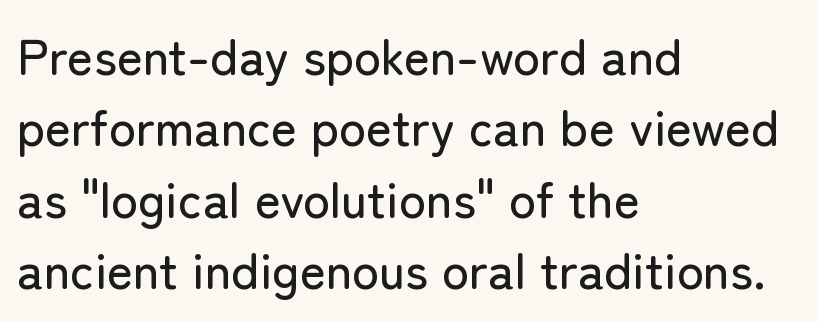
This is sans-serif lettering, the kind often seen on screens and signage. A student would call this left alignment; a typographer would say flush left, rag right. Between one letter and the next there's only the usual sliver of space. The letters advance in unequal steps, a hallmark of proportional type.
